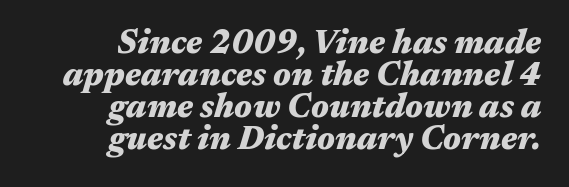
Q: Is the text bold? A: Yes.
Q: Is the text italic (slanted)? A: Yes, it leans right by about 17 degrees.
Q: Is the text underlined? A: No.
Q: How is the paragraph aligned? A: Right-aligned.
Q: Is the spacing between letters normal or unusually wide? A: Normal.
Q: Is the spacing between lines tight, normal or loose? A: Tight.
Q: Width (condensed, normal, or wide)? A: Wide.
Q: Stroke contrast? A: Medium.
Q: x-height? A: Medium.
Q: Monospaced? A: No.
